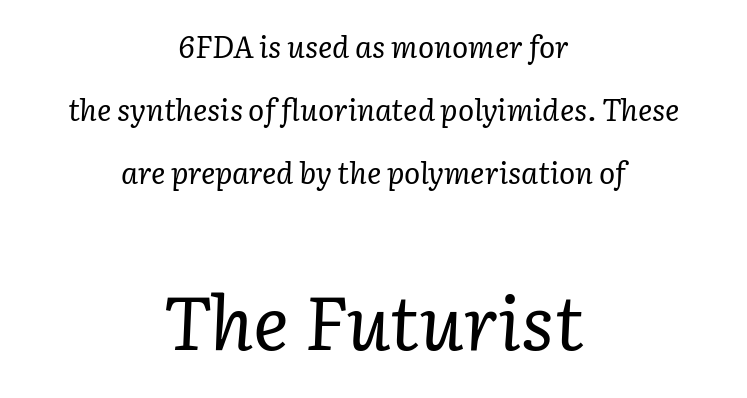
Of the two passages, the one underneath uses the larger point size. A bare baseline throughout the passage. Nobody touched the tracking dial on this one. Compared with ordinary roman type, these characters are visibly tilted. The lines in this sample share a center point and differ in where they start and stop. Quick note: interline space is abundant.
